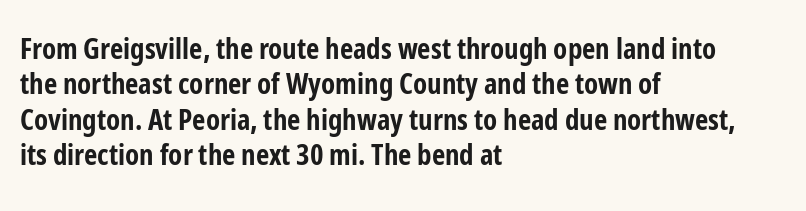
The image shows 29 px bold, condensed sans-serif type, upright; set left-aligned, line spacing 1.22x, normal letter spacing, not underlined; low stroke contrast and a medium x-height.
